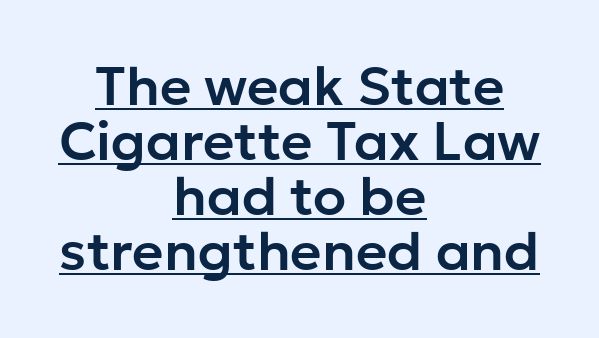
Q: Is the text italic (slanted)? A: No, it is upright.
Q: Is the typeface a serif or a sans-serif typeface? A: Sans-serif.
Q: Is the text underlined? A: Yes.
Q: How is the paragraph aligned? A: Centered.
Q: Is the spacing between letters normal or unusually wide? A: Normal.
Q: Is the spacing between lines tight, normal or loose? A: Tight.
Q: Width (condensed, normal, or wide)? A: Normal.
Q: Stroke contrast? A: Low.
Q: x-height? A: Medium.
Q: Monospaced? A: No.
